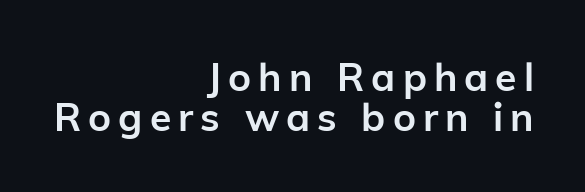
Q: Is the text bold? A: Yes.
Q: Is the text italic (slanted)? A: No, it is upright.
Q: Is the typeface a serif or a sans-serif typeface? A: Sans-serif.
Q: Is the text underlined? A: No.
Q: How is the paragraph aligned? A: Right-aligned.
Q: Is the spacing between lines tight, normal or loose? A: Tight.
Q: Width (condensed, normal, or wide)? A: Normal.
Q: Stroke contrast? A: Low.
Q: x-height? A: Medium.
Q: Monospaced? A: No.
